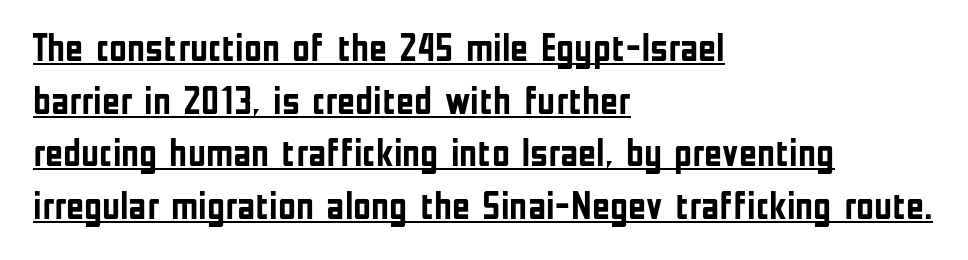
{"serif": "no", "italic": "no", "bold": "yes", "weight": "semibold", "width": "condensed", "stroke_contrast": "low", "x_height": "medium", "monospaced": "no", "underline": "yes", "align": "left", "line_spacing": "normal", "line_spacing_ratio": 1.35, "letter_spacing": "normal", "letter_spacing_em": 0.0, "glyph_px": 39}
